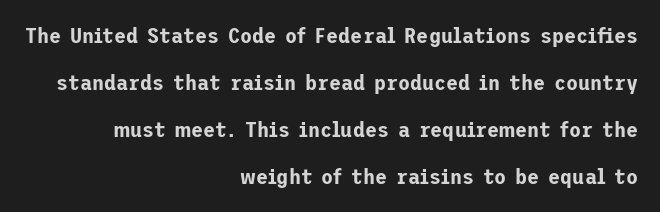
{"italic": "no", "underline": "no", "align": "right", "line_spacing": "loose", "line_spacing_ratio": 2.14, "letter_spacing": "normal", "letter_spacing_em": 0.0, "glyph_px": 22}
